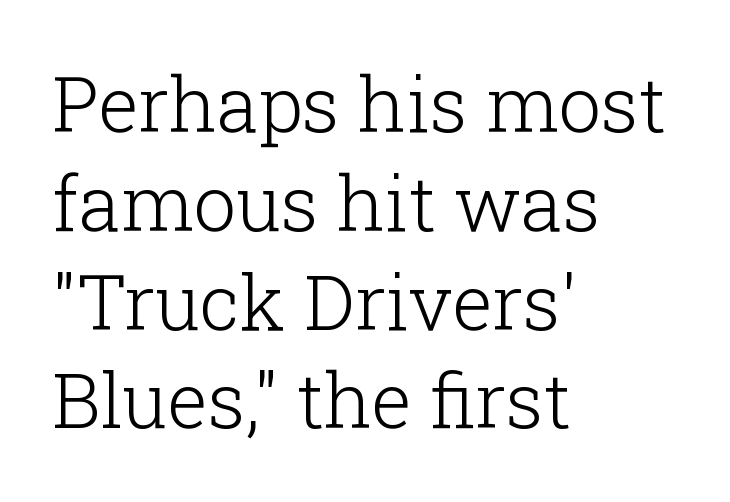
The image shows 76 px light serif type, upright; set left-aligned, normal line spacing (1.3x), normal letter spacing, not underlined; low stroke contrast and a medium x-height.
